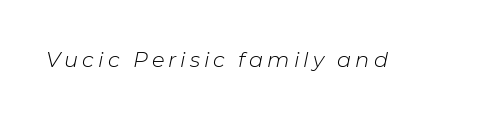
The image shows 21 px text type, italic (leaning right); set not underlined.
